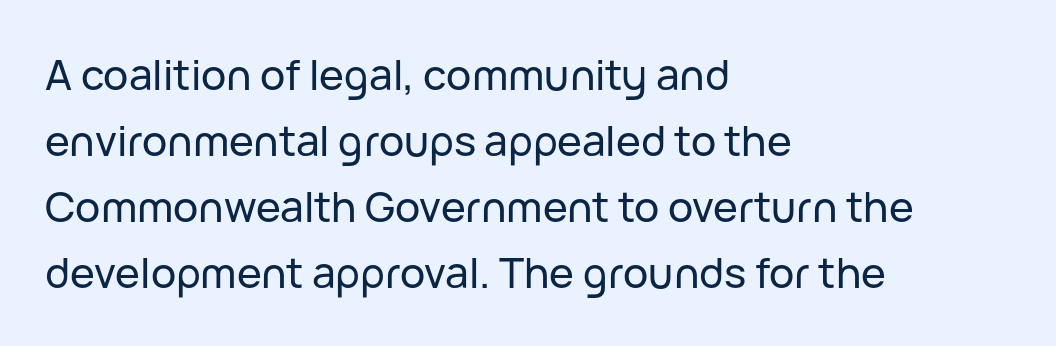
Q: Is the text italic (slanted)? A: No, it is upright.
Q: Is the typeface a serif or a sans-serif typeface? A: Sans-serif.
Q: Is the text underlined? A: No.
Q: How is the paragraph aligned? A: Left-aligned.
Q: Is the spacing between letters normal or unusually wide? A: Normal.
Q: Is the spacing between lines tight, normal or loose? A: Normal.
Q: Width (condensed, normal, or wide)? A: Normal.
Q: Stroke contrast? A: Low.
Q: x-height? A: Medium.
Q: Monospaced? A: No.
